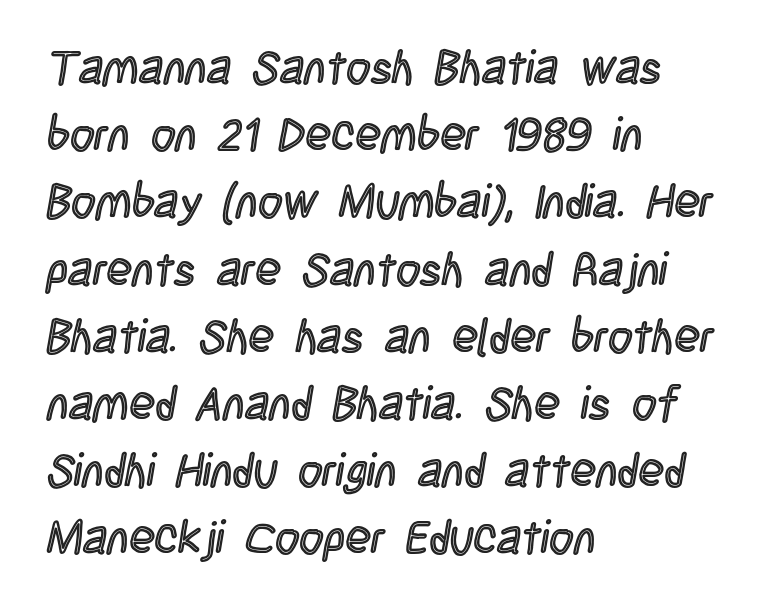
{"width": "condensed", "x_height": "large", "monospaced": "no", "underline": "no", "align": "left", "line_spacing": "normal", "line_spacing_ratio": 1.43, "letter_spacing": "normal", "letter_spacing_em": 0.0, "glyph_px": 47}
